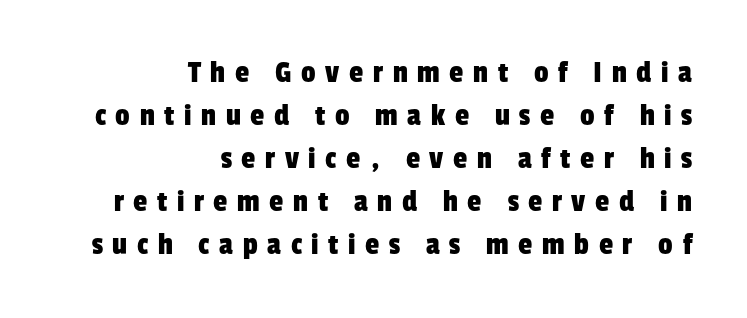
{"serif": "no", "width": "condensed", "stroke_contrast": "low", "x_height": "medium", "monospaced": "no", "underline": "no", "align": "right", "line_spacing": "normal", "line_spacing_ratio": 1.34, "letter_spacing": "wide", "letter_spacing_em": 0.3, "glyph_px": 32}
